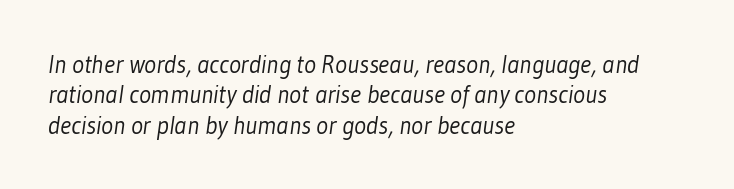
The image shows 25 px text type; set left-aligned, line spacing 1.22x, normal letter spacing, not underlined.
